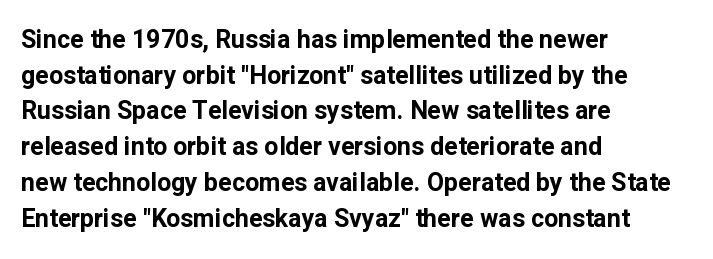
This rendering leaves character spacing at its baseline value. Any mark beneath the type? The region is blank. This is roman type, the default non-slanted kind. Pretty heavy lettering here — definitely bold. Notice how descenders clear the ascenders below comfortably — that's standard leading. All the whitespace from short lines collects on the right.
